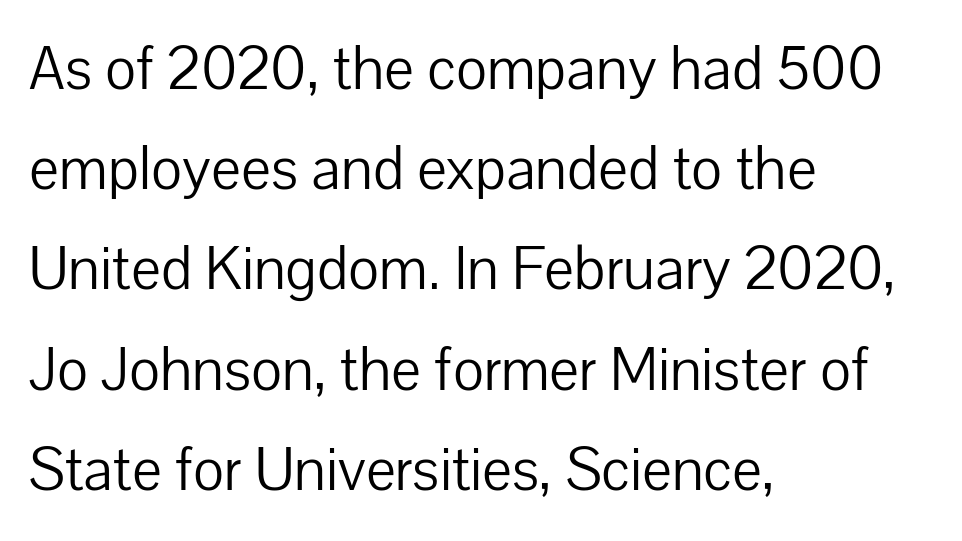
{"serif": "no", "italic": "no", "bold": "no", "weight": "light", "width": "normal", "stroke_contrast": "low", "x_height": "medium", "monospaced": "no", "underline": "no", "align": "left", "line_spacing": "normal", "line_spacing_ratio": 1.59, "letter_spacing": "normal", "letter_spacing_em": 0.0, "glyph_px": 63}
